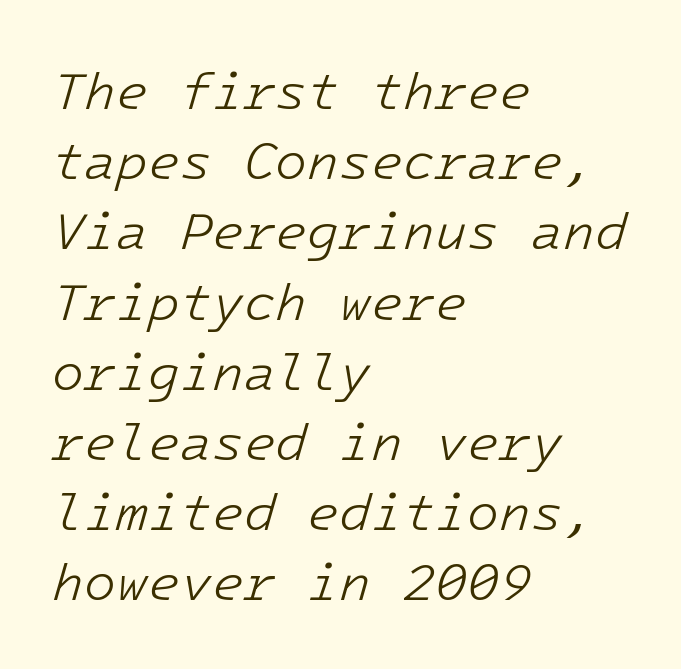
The image shows 52 px light type, italic (leaning right), monospaced; set left-aligned, normal line spacing (1.35x), normal letter spacing, not underlined; low stroke contrast and a medium x-height.
